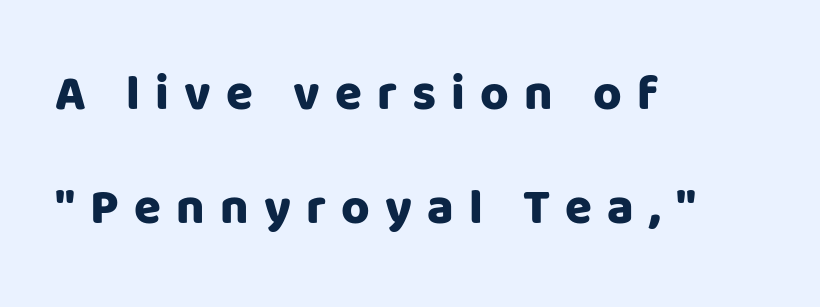
{"serif": "no", "italic": "no", "width": "normal", "stroke_contrast": "low", "x_height": "large", "monospaced": "no", "underline": "no", "align": "left", "line_spacing": "loose", "line_spacing_ratio": 2.32, "letter_spacing": "wide", "letter_spacing_em": 0.31, "glyph_px": 49}
